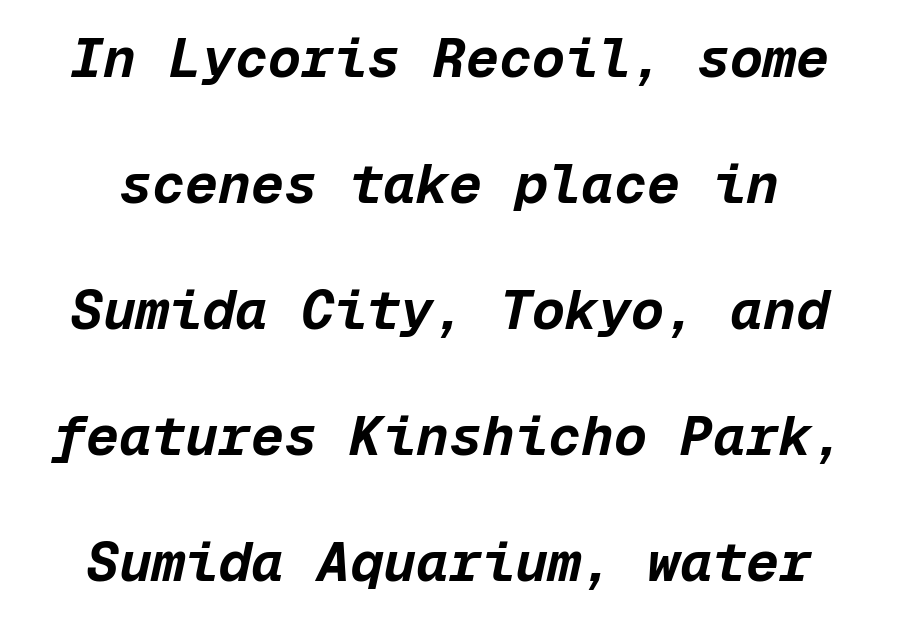
Q: Is the text bold? A: Yes.
Q: Is the text italic (slanted)? A: Yes, it leans right by about 12 degrees.
Q: Is the text underlined? A: No.
Q: How is the paragraph aligned? A: Centered.
Q: Is the spacing between letters normal or unusually wide? A: Normal.
Q: Is the spacing between lines tight, normal or loose? A: Loose.
Q: Width (condensed, normal, or wide)? A: Normal.
Q: Stroke contrast? A: Low.
Q: x-height? A: Medium.
Q: Monospaced? A: Yes.
